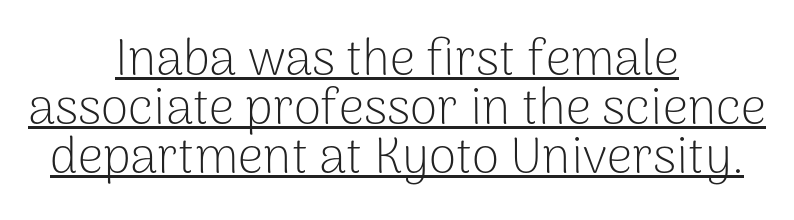
Think of a printed novel: that variable character pitch is what you see here. Type style note: lacks serifs. This block would grow much taller if given ordinary leading; it's compressed now. This rendering uses center alignment, leaving both contours irregular but symmetric.
